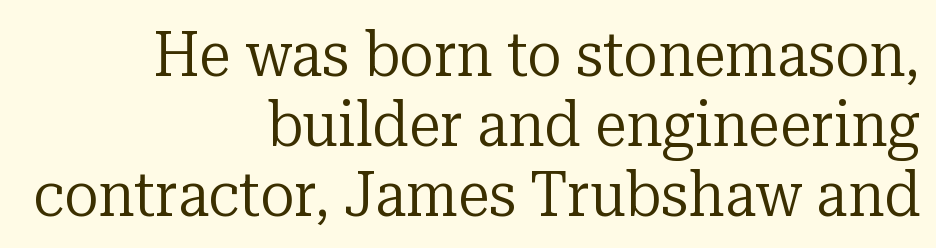
The image shows 64 px regular-weight serif type, upright; set right-aligned, tight line spacing (1.09x), normal letter spacing, not underlined; low stroke contrast and a medium x-height.
